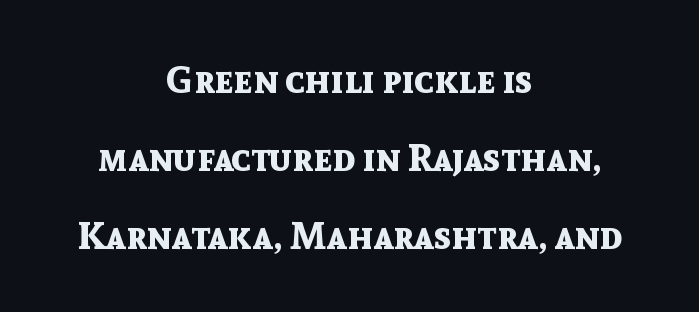
Interline gaps are noticeably wide in this sample. Caption: standard tracking, unaltered. These lines are rendered in a variable-pitch font. Descenders hang freely into open space.
